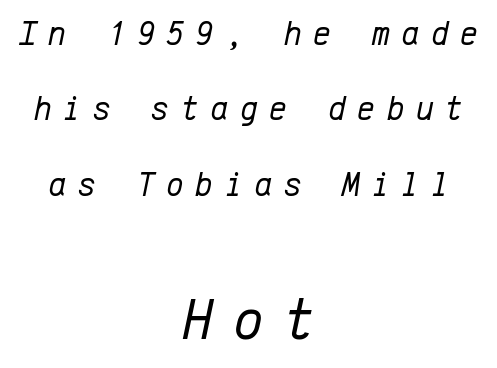
{"italic": "yes", "lean": "right", "slant_degrees": 12, "bold": "no", "weight": "regular", "width": "normal", "stroke_contrast": "low", "x_height": "medium", "monospaced": "yes", "underline": "no", "align": "center", "line_spacing": "loose", "line_spacing_ratio": 2.22, "letter_spacing": "wide", "letter_spacing_em": 0.34, "larger_block": "second", "size_ratio": 1.74, "glyph_px": 59}
